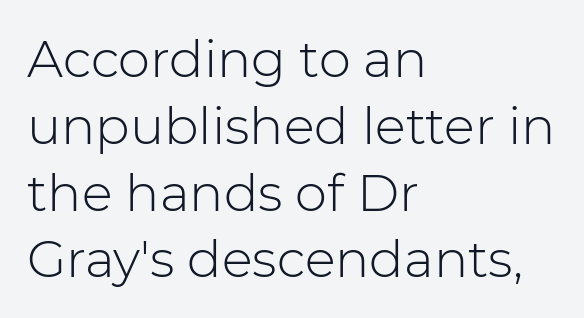
{"serif": "no", "italic": "no", "bold": "no", "weight": "light", "width": "normal", "stroke_contrast": "low", "x_height": "medium", "monospaced": "no", "underline": "no", "align": "left", "line_spacing": "normal", "line_spacing_ratio": 1.31, "letter_spacing": "normal", "letter_spacing_em": 0.0, "glyph_px": 51}
